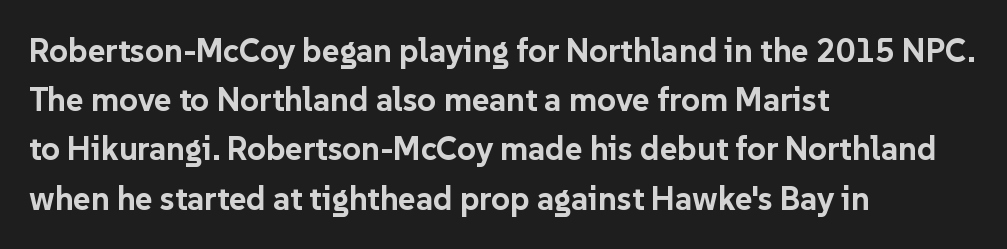
{"serif": "no", "italic": "no", "bold": "yes", "weight": "bold", "width": "normal", "stroke_contrast": "low", "x_height": "medium", "monospaced": "no", "underline": "no", "align": "left", "line_spacing": "normal", "line_spacing_ratio": 1.49, "letter_spacing": "normal", "letter_spacing_em": 0.0, "glyph_px": 33}
